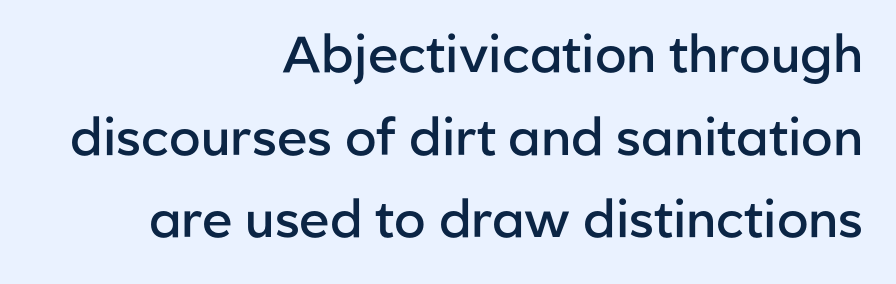
The image shows 51 px semibold sans-serif type, upright; set right-aligned, normal line spacing (1.62x), normal letter spacing, not underlined; low stroke contrast and a medium x-height.
